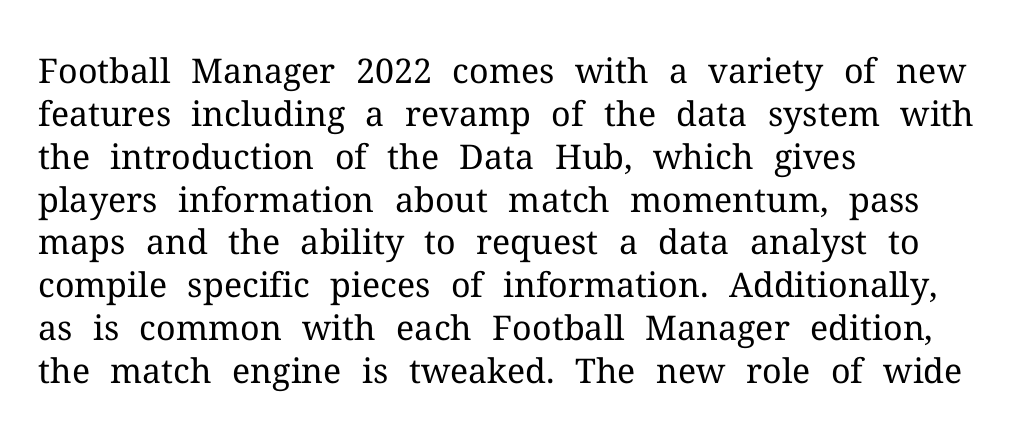
Q: Is the text bold? A: No.
Q: Is the text italic (slanted)? A: No, it is upright.
Q: Is the typeface a serif or a sans-serif typeface? A: Serif.
Q: Is the text underlined? A: No.
Q: How is the paragraph aligned? A: Left-aligned.
Q: Is the spacing between letters normal or unusually wide? A: Normal.
Q: Is the spacing between lines tight, normal or loose? A: Normal.
Q: Width (condensed, normal, or wide)? A: Normal.
Q: Stroke contrast? A: Medium.
Q: x-height? A: Medium.
Q: Monospaced? A: No.
